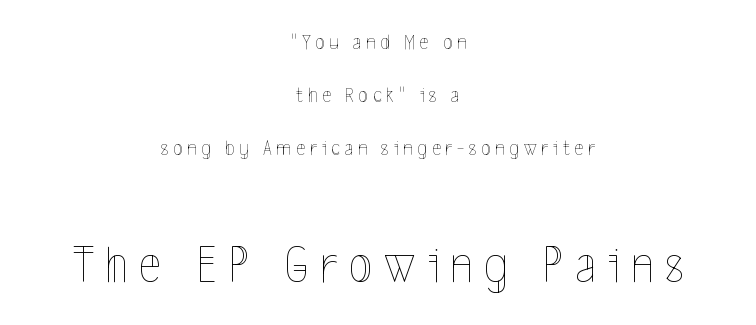
{"italic": "no", "bold": "no", "weight": "thin", "width": "condensed", "x_height": "medium", "monospaced": "no", "underline": "no", "align": "center", "line_spacing": "loose", "line_spacing_ratio": 2.42, "letter_spacing": "wide", "letter_spacing_em": 0.21, "larger_block": "second", "size_ratio": 2.45, "glyph_px": 54}
